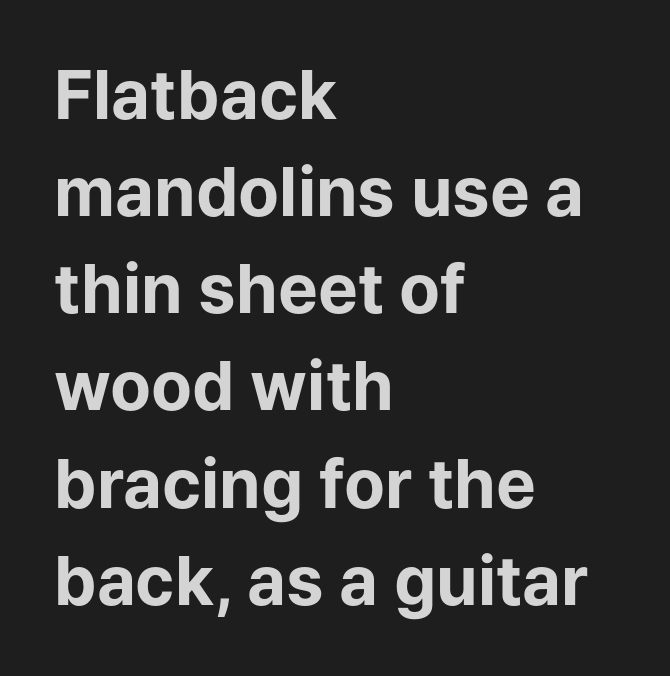
{"serif": "no", "italic": "no", "bold": "yes", "weight": "bold", "width": "normal", "stroke_contrast": "low", "x_height": "medium", "monospaced": "no", "underline": "no", "align": "left", "line_spacing": "normal", "line_spacing_ratio": 1.45, "letter_spacing": "normal", "letter_spacing_em": 0.0, "glyph_px": 67}
